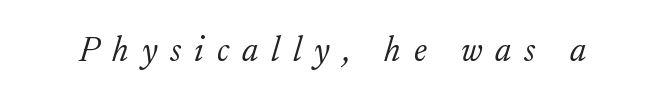
Q: Is the text bold? A: No.
Q: Is the text italic (slanted)? A: Yes, it leans right by about 17 degrees.
Q: Is the typeface a serif or a sans-serif typeface? A: Serif.
Q: Is the text underlined? A: No.
Q: Is the spacing between letters normal or unusually wide? A: Unusually wide.
Q: Width (condensed, normal, or wide)? A: Normal.
Q: Stroke contrast? A: Low.
Q: x-height? A: Small.
Q: Monospaced? A: No.
